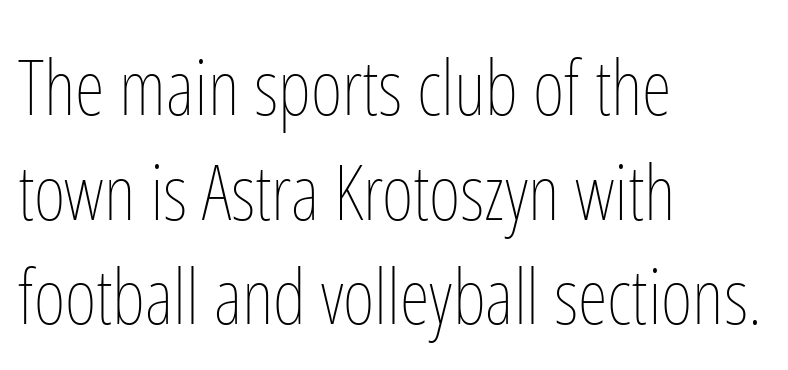
{"italic": "no", "bold": "no", "weight": "thin", "width": "condensed", "stroke_contrast": "low", "x_height": "medium", "monospaced": "no", "underline": "no", "align": "left", "line_spacing": "normal", "line_spacing_ratio": 1.36, "letter_spacing": "normal", "letter_spacing_em": 0.0, "glyph_px": 77}
